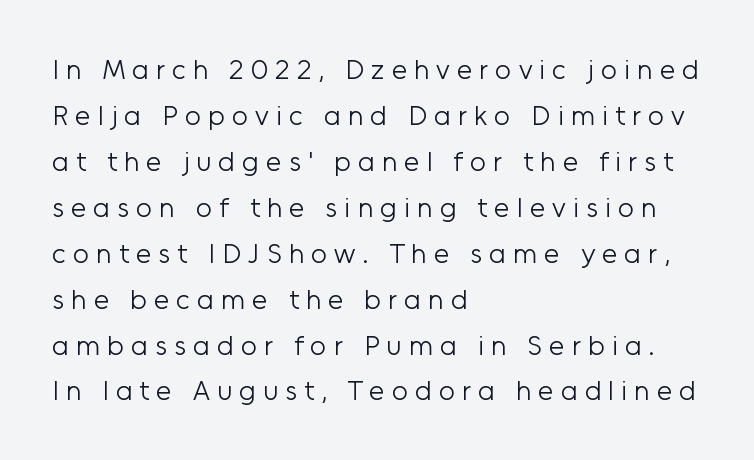
Q: Is the text bold? A: No.
Q: Is the text italic (slanted)? A: No, it is upright.
Q: Is the typeface a serif or a sans-serif typeface? A: Sans-serif.
Q: Is the text underlined? A: No.
Q: How is the paragraph aligned? A: Left-aligned.
Q: Is the spacing between letters normal or unusually wide? A: Unusually wide.
Q: Is the spacing between lines tight, normal or loose? A: Normal.
Q: Width (condensed, normal, or wide)? A: Normal.
Q: Stroke contrast? A: Low.
Q: x-height? A: Medium.
Q: Monospaced? A: No.
